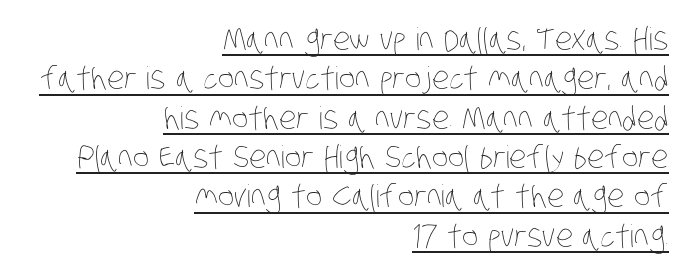
Q: Is the text bold? A: No.
Q: Is the text underlined? A: Yes.
Q: How is the paragraph aligned? A: Right-aligned.
Q: Is the spacing between letters normal or unusually wide? A: Normal.
Q: Is the spacing between lines tight, normal or loose? A: Normal.
Q: Width (condensed, normal, or wide)? A: Condensed.
Q: Stroke contrast? A: Low.
Q: x-height? A: Large.
Q: Monospaced? A: No.
